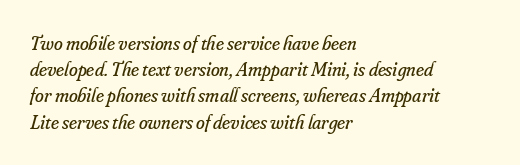
The image shows 20 px text type, italic (leaning right); set left-aligned, normal line spacing (1.31x), normal letter spacing, not underlined.
